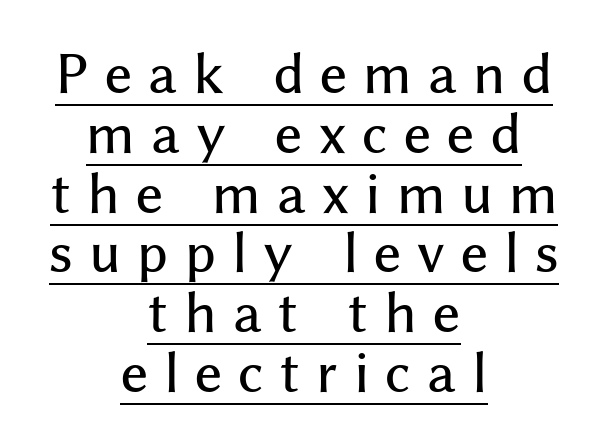
{"serif": "no", "italic": "no", "width": "normal", "stroke_contrast": "medium", "x_height": "medium", "monospaced": "no", "underline": "yes", "align": "center", "line_spacing": "tight", "line_spacing_ratio": 1.15, "letter_spacing": "wide", "letter_spacing_em": 0.31, "glyph_px": 52}
